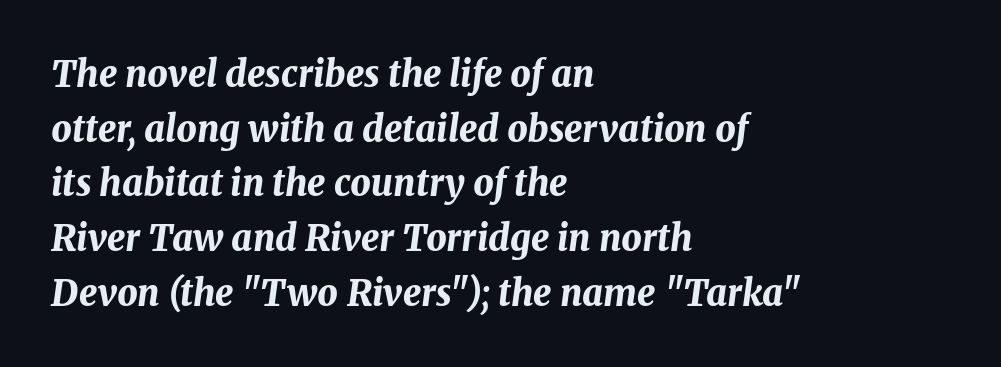
The image shows 36 px bold type, italic (leaning right); set left-aligned, normal line spacing (1.52x), normal letter spacing, not underlined; medium stroke contrast and a medium x-height.
